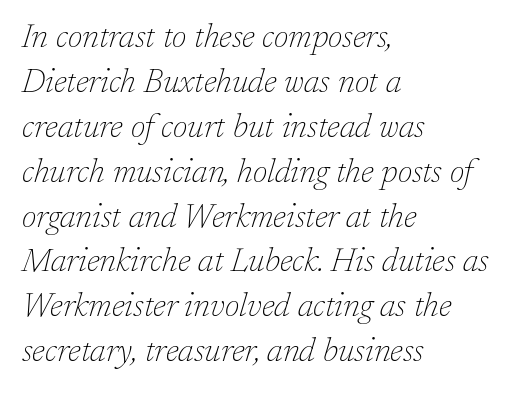
{"serif": "yes", "italic": "yes", "lean": "right", "slant_degrees": 17, "bold": "no", "weight": "thin", "width": "normal", "stroke_contrast": "low", "x_height": "medium", "monospaced": "no", "underline": "no", "align": "left", "line_spacing": "normal", "line_spacing_ratio": 1.36, "letter_spacing": "normal", "letter_spacing_em": 0.0, "glyph_px": 33}
